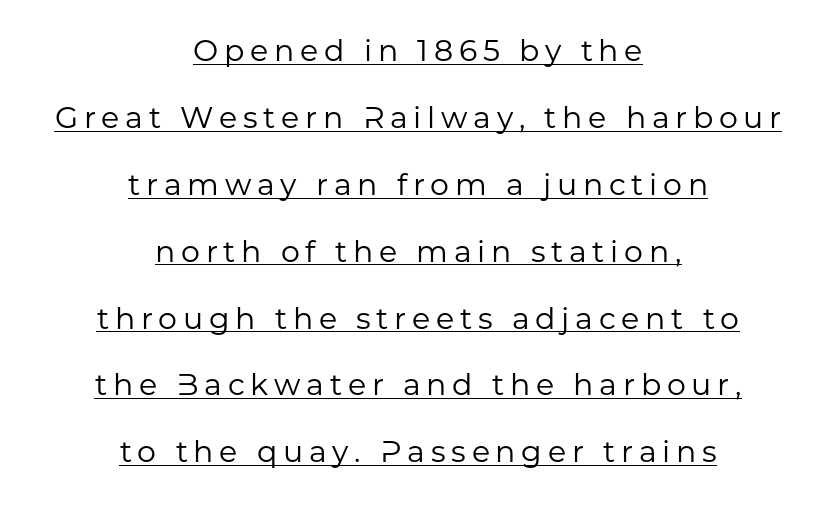
Q: Is the text bold? A: No.
Q: Is the text italic (slanted)? A: No, it is upright.
Q: Is the typeface a serif or a sans-serif typeface? A: Sans-serif.
Q: Is the text underlined? A: Yes.
Q: How is the paragraph aligned? A: Centered.
Q: Is the spacing between lines tight, normal or loose? A: Loose.
Q: Width (condensed, normal, or wide)? A: Normal.
Q: Stroke contrast? A: Low.
Q: x-height? A: Medium.
Q: Monospaced? A: No.
